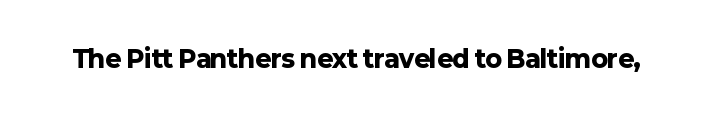
What stands out about the letter spacing? Nothing — it is the standard amount. Upright lettering throughout. Bold? Absolutely — the strokes are thick and heavy. The glyphs are unaccompanied by any horizontal stroke below them.
